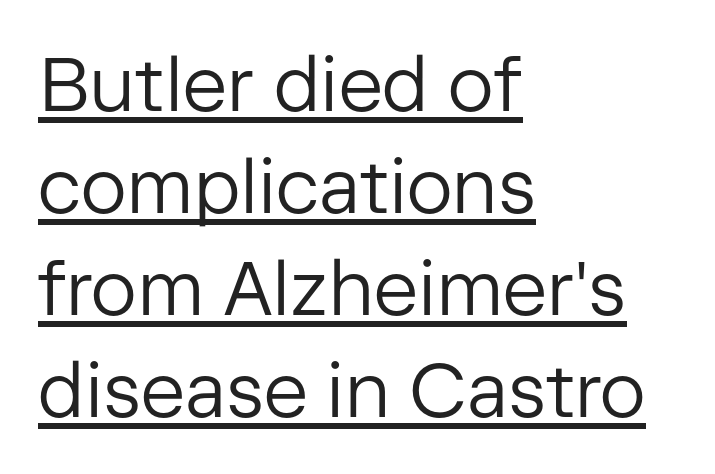
{"serif": "no", "italic": "no", "bold": "no", "weight": "regular", "width": "normal", "stroke_contrast": "low", "x_height": "medium", "monospaced": "no", "underline": "yes", "align": "left", "line_spacing": "normal", "line_spacing_ratio": 1.34, "letter_spacing": "normal", "letter_spacing_em": 0.0, "glyph_px": 76}
